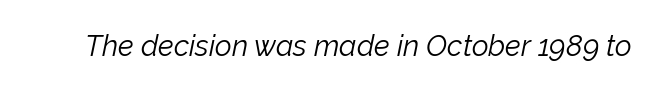
The face used here is proportionally spaced, like ordinary book or web type. Short note: letters normally spaced. A light-to-regular cut is what we see here. The face used here has a pronounced slope to its letters.
